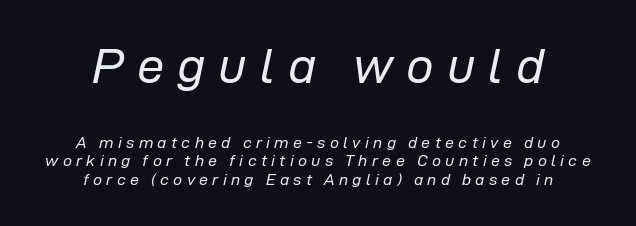
Q: Is the text bold? A: No.
Q: Is the text italic (slanted)? A: Yes, it leans right by about 12 degrees.
Q: Is the text underlined? A: No.
Q: How is the paragraph aligned? A: Centered.
Q: Is the spacing between letters normal or unusually wide? A: Unusually wide.
Q: Is the spacing between lines tight, normal or loose? A: Tight.
Q: Which block of text is set in a larger size, the first (top) or the second (bottom)? A: The first (top) one.
Q: Width (condensed, normal, or wide)? A: Normal.
Q: Stroke contrast? A: Low.
Q: x-height? A: Medium.
Q: Monospaced? A: No.
